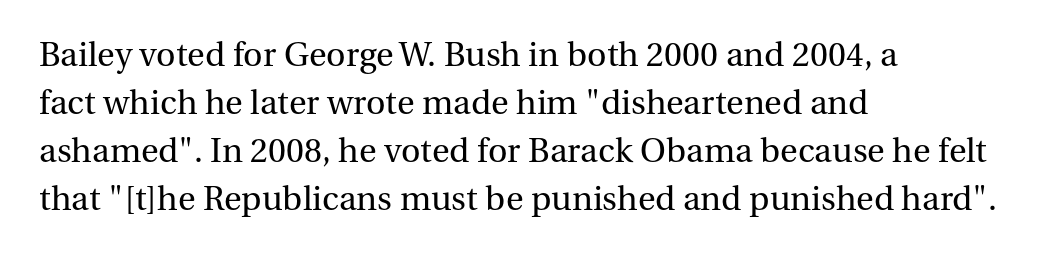
Any mark beneath the type? The region is blank. The line texture is even and compact thanks to regular tracking. Type style note: has serifs. You could not count columns in this text — the font is proportionally spaced. What's the leading like? Ordinary, nothing unusual.
